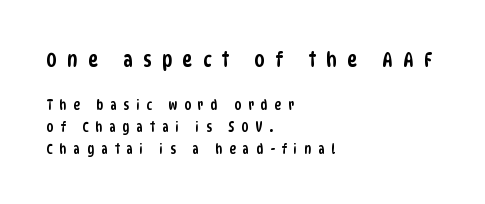
Reading top to bottom, the characters get smaller at the block break. Notice how the passage keeps a crisp vertical edge on the left only. Rule under the text: the space is simply empty. You could only call the tracking loose — the letters float apart.
